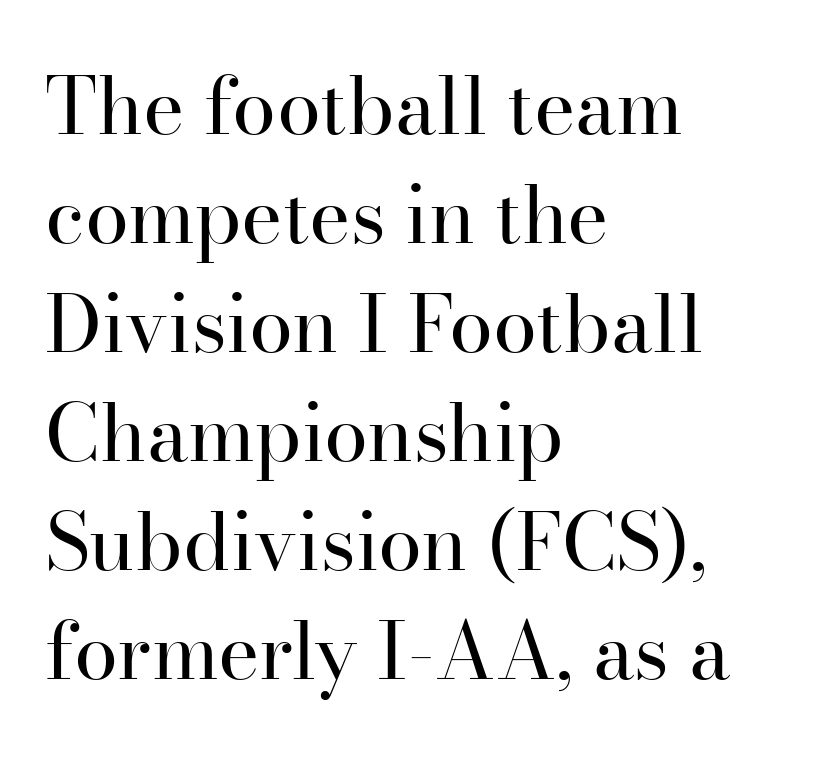
{"serif": "yes", "italic": "no", "bold": "no", "weight": "regular", "width": "normal", "stroke_contrast": "high", "x_height": "small", "monospaced": "no", "underline": "no", "align": "left", "line_spacing": "normal", "line_spacing_ratio": 1.38, "letter_spacing": "normal", "letter_spacing_em": 0.0, "glyph_px": 79}
